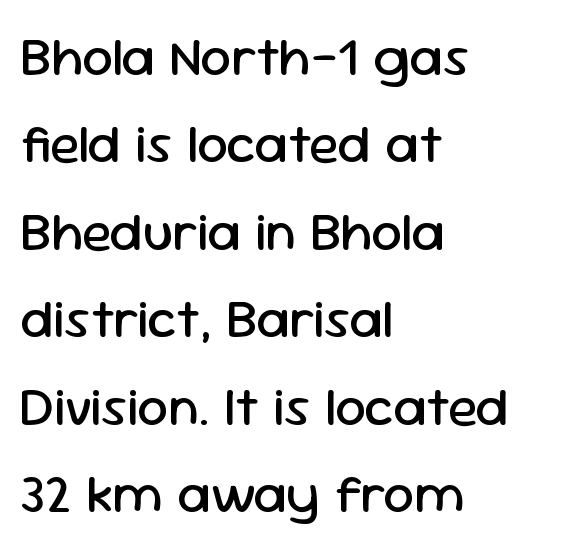
Q: Is the text bold? A: No.
Q: Is the text italic (slanted)? A: No, it is upright.
Q: Is the typeface a serif or a sans-serif typeface? A: Sans-serif.
Q: Is the text underlined? A: No.
Q: How is the paragraph aligned? A: Left-aligned.
Q: Is the spacing between letters normal or unusually wide? A: Normal.
Q: Is the spacing between lines tight, normal or loose? A: Normal.
Q: Width (condensed, normal, or wide)? A: Normal.
Q: Stroke contrast? A: Low.
Q: x-height? A: Medium.
Q: Monospaced? A: No.
